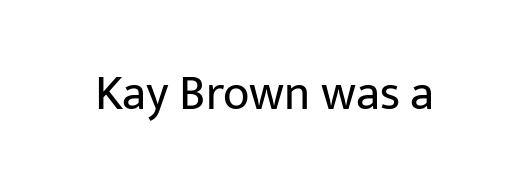
Q: Is the text bold? A: No.
Q: Is the text italic (slanted)? A: No, it is upright.
Q: Is the typeface a serif or a sans-serif typeface? A: Sans-serif.
Q: Is the text underlined? A: No.
Q: Is the spacing between letters normal or unusually wide? A: Normal.
Q: Width (condensed, normal, or wide)? A: Normal.
Q: Stroke contrast? A: Low.
Q: x-height? A: Medium.
Q: Monospaced? A: No.
